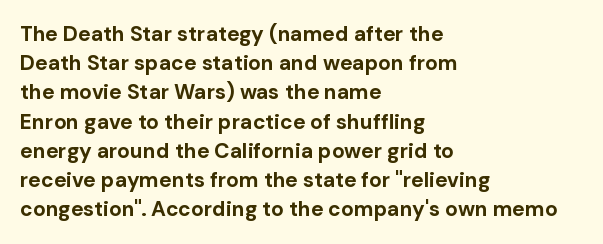
{"italic": "no", "bold": "yes", "underline": "no", "align": "left", "line_spacing": "normal", "line_spacing_ratio": 1.39, "letter_spacing": "normal", "letter_spacing_em": 0.0, "glyph_px": 21}
